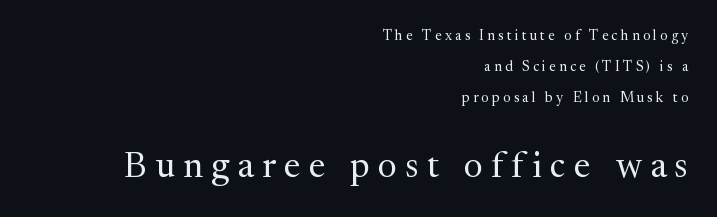
The image shows 36 px regular-weight serif type, upright; set right-aligned, loose line spacing (2.2x), unusually wide letter spacing (+0.23 em), not underlined; the second (bottom) block is 2.57x larger; medium stroke contrast and a medium x-height.
